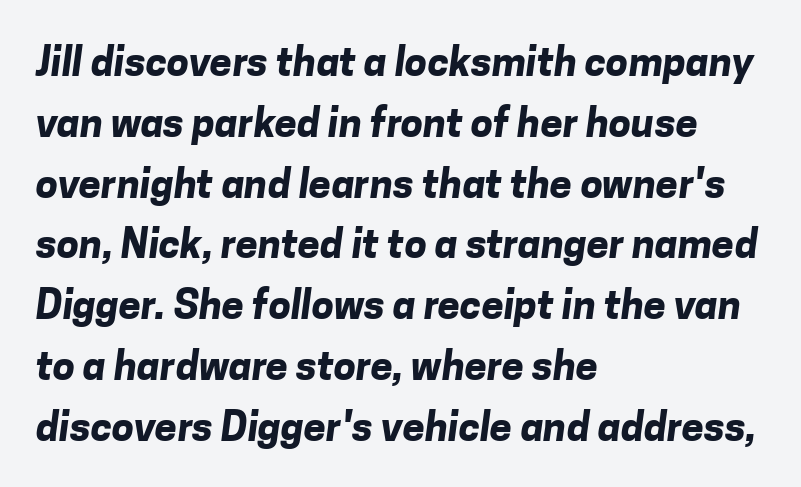
The image shows 40 px bold sans-serif type; set left-aligned, normal line spacing (1.52x), normal letter spacing, not underlined; low stroke contrast and a medium x-height.
